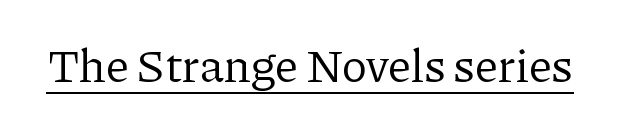
The image shows 47 px regular-weight serif type, upright; set normal letter spacing, underlined; low stroke contrast and a medium x-height.
